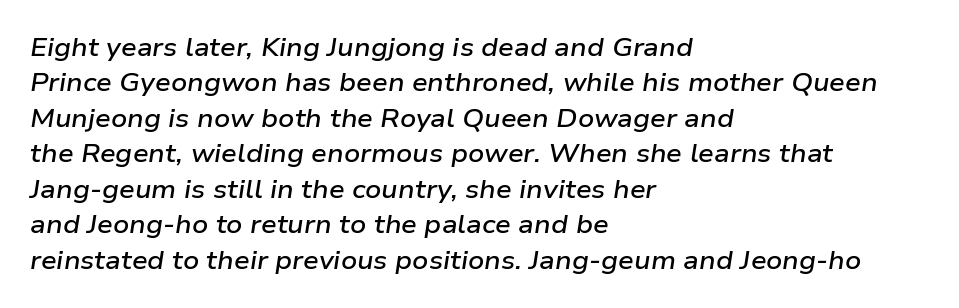
Q: Is the text bold? A: Semi-bold.
Q: Is the text italic (slanted)? A: Yes, it leans right by about 9 degrees.
Q: Is the text underlined? A: No.
Q: How is the paragraph aligned? A: Left-aligned.
Q: Is the spacing between letters normal or unusually wide? A: Normal.
Q: Is the spacing between lines tight, normal or loose? A: Normal.
